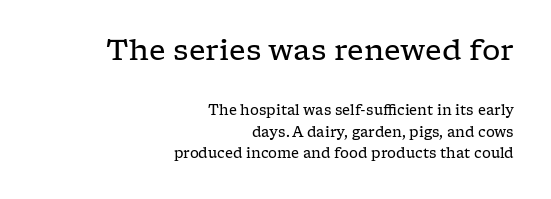
Q: Is the text bold? A: No.
Q: Is the text italic (slanted)? A: No, it is upright.
Q: Is the typeface a serif or a sans-serif typeface? A: Serif.
Q: Is the text underlined? A: No.
Q: How is the paragraph aligned? A: Right-aligned.
Q: Is the spacing between letters normal or unusually wide? A: Normal.
Q: Is the spacing between lines tight, normal or loose? A: Normal.
Q: Which block of text is set in a larger size, the first (top) or the second (bottom)? A: The first (top) one.
Q: Width (condensed, normal, or wide)? A: Wide.
Q: Stroke contrast? A: Low.
Q: x-height? A: Medium.
Q: Monospaced? A: No.
